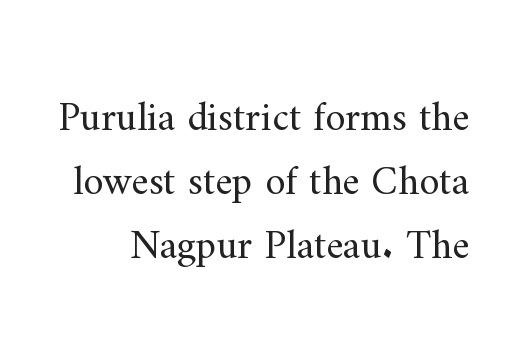
Evenly set lines give the paragraph a standard silhouette. The letters advance in unequal steps, a hallmark of proportional type. This is the regular roman posture of the typeface. Nobody drew a line under any word here.
